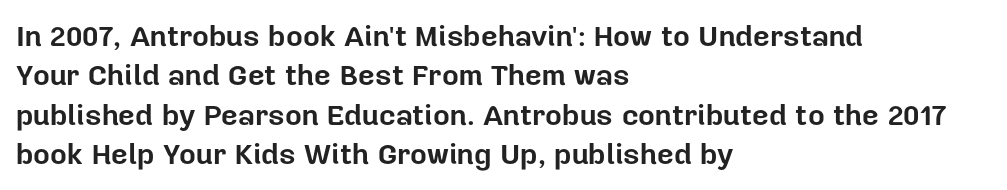
Ordinary non-slanted type is in use. A bare baseline throughout the passage. You could not count columns in this text — the font is proportionally spaced. The letters carry no serifs — their stems end cleanly without finishing strokes. Heavy, bold letterforms. Leading: standard.
